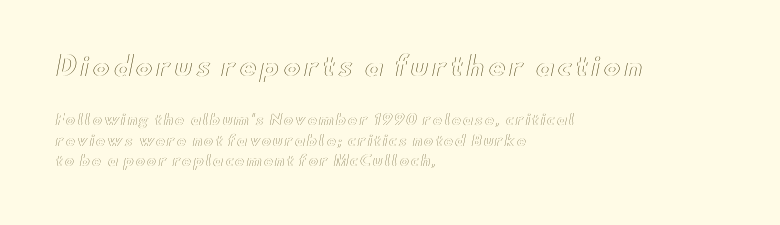
Q: Is the text italic (slanted)? A: Yes.
Q: Is the text underlined? A: No.
Q: How is the paragraph aligned? A: Left-aligned.
Q: Is the spacing between lines tight, normal or loose? A: Normal.
Q: Which block of text is set in a larger size, the first (top) or the second (bottom)? A: The first (top) one.
